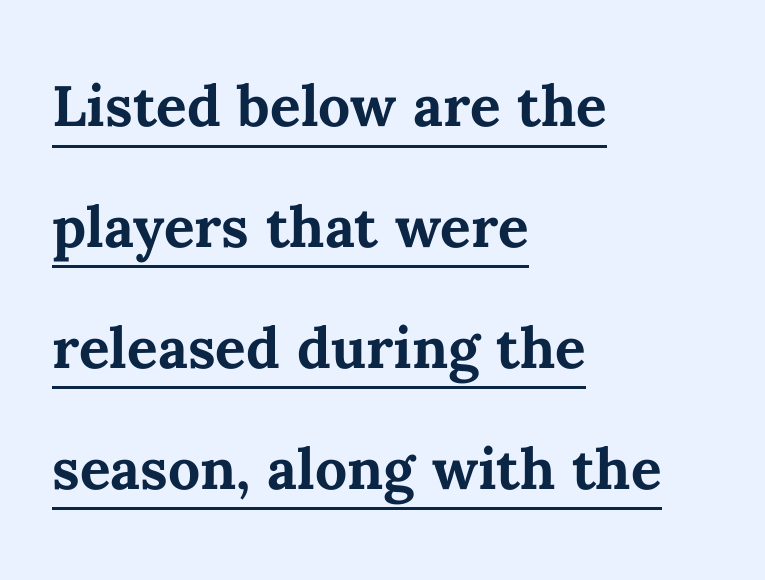
{"italic": "no", "bold": "yes", "weight": "semibold", "width": "normal", "stroke_contrast": "medium", "x_height": "medium", "monospaced": "no", "underline": "yes", "align": "left", "line_spacing": "normal", "line_spacing_ratio": 1.59, "letter_spacing": "normal", "letter_spacing_em": 0.0, "glyph_px": 76}
